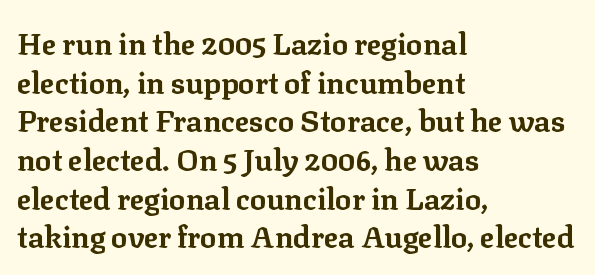
Q: Is the text bold? A: Yes.
Q: Is the text italic (slanted)? A: No, it is upright.
Q: Is the typeface a serif or a sans-serif typeface? A: Serif.
Q: Is the text underlined? A: No.
Q: How is the paragraph aligned? A: Left-aligned.
Q: Is the spacing between letters normal or unusually wide? A: Normal.
Q: Is the spacing between lines tight, normal or loose? A: Normal.
Q: Width (condensed, normal, or wide)? A: Normal.
Q: Stroke contrast? A: Low.
Q: x-height? A: Medium.
Q: Monospaced? A: No.
